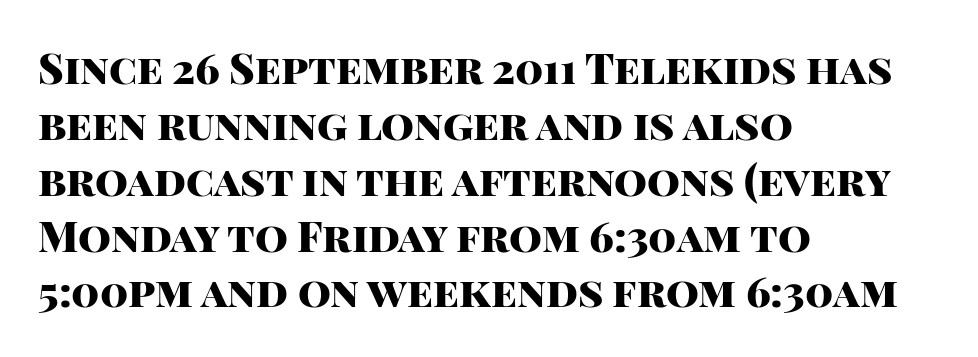
Q: Is the text bold? A: Yes.
Q: Is the text italic (slanted)? A: No, it is upright.
Q: Is the typeface a serif or a sans-serif typeface? A: Sans-serif.
Q: Is the text underlined? A: No.
Q: How is the paragraph aligned? A: Left-aligned.
Q: Is the spacing between letters normal or unusually wide? A: Normal.
Q: Is the spacing between lines tight, normal or loose? A: Normal.
Q: Width (condensed, normal, or wide)? A: Normal.
Q: Stroke contrast? A: High.
Q: x-height? A: Large.
Q: Monospaced? A: No.
